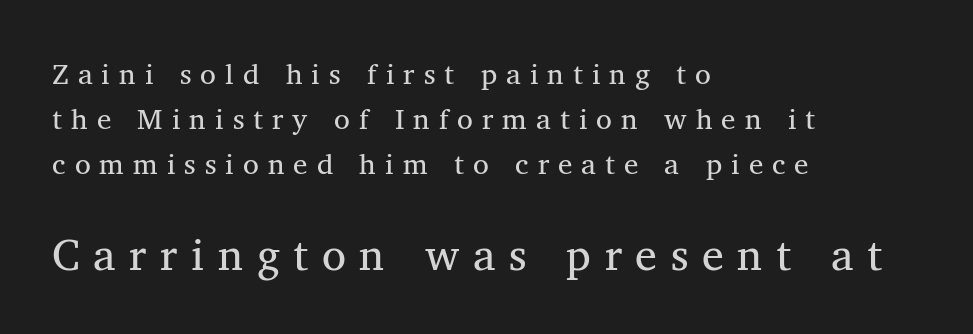
A quiet, ordinary-to-light weight characterises the typeface. Spacing between characters has been opened up far beyond the box default. Is this a sans? No — the strokes have serifs. What's the leading like? Ordinary, nothing unusual. The typesetter chose a ragged-right arrangement here.
